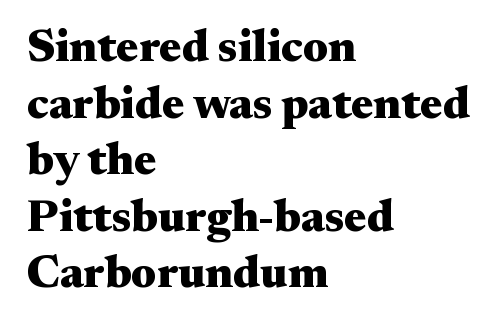
The image shows 46 px heavy, wide serif type, upright; set left-aligned, line spacing 1.23x, normal letter spacing, not underlined; medium stroke contrast and a small x-height.
